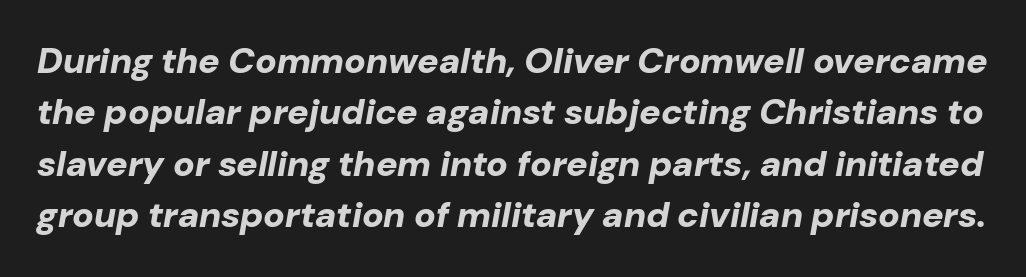
Looking at the ascenders, they clearly lean. Heavy-handed strokes throughout: this text is bold. Nobody touched the tracking dial on this one. Underlining? Definitely not there. The vertical gap from one line to the next is medium. The letters advance in unequal steps, a hallmark of proportional type.
